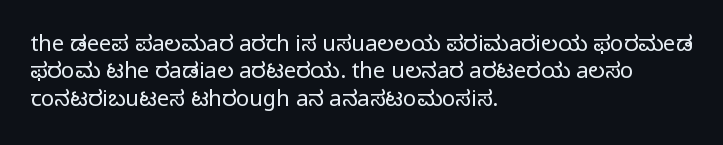
{"italic": "no", "bold": "no", "underline": "no", "align": "left", "line_spacing_ratio": 1.24, "letter_spacing": "normal", "letter_spacing_em": 0.0, "glyph_px": 22}
